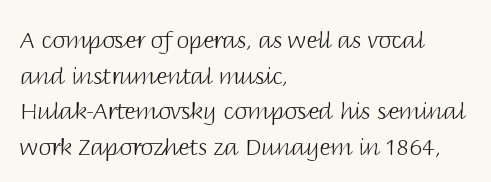
Baseline-to-baseline distance is the conventional proportion of letter height. The passage is arranged the way most books set body copy — flush left. The glyphs are unaccompanied by any horizontal stroke below them. The gaps between neighbouring characters are ordinary and unremarkable.
